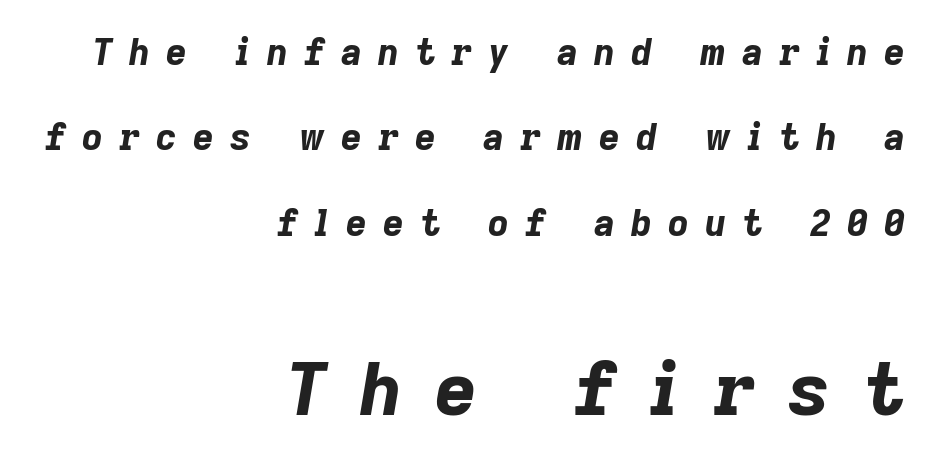
The image shows 73 px bold type, italic (leaning right); set right-aligned, loose line spacing (2.37x), unusually wide letter spacing (+0.45 em), not underlined; the second (bottom) block is 2.03x larger; low stroke contrast and a medium x-height.
